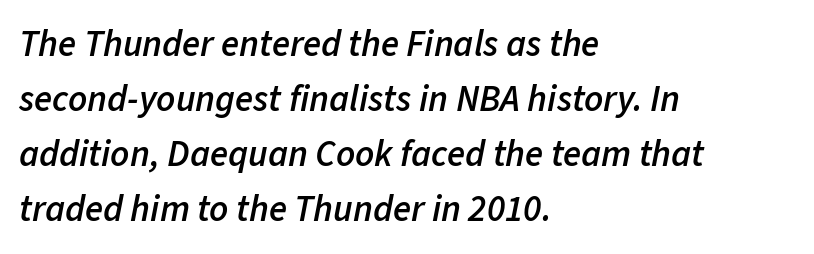
{"italic": "yes", "lean": "right", "slant_degrees": 11, "bold": "semi", "weight": "semibold", "width": "normal", "stroke_contrast": "low", "x_height": "medium", "monospaced": "no", "underline": "no", "align": "left", "line_spacing": "normal", "line_spacing_ratio": 1.49, "letter_spacing": "normal", "letter_spacing_em": 0.0, "glyph_px": 37}
